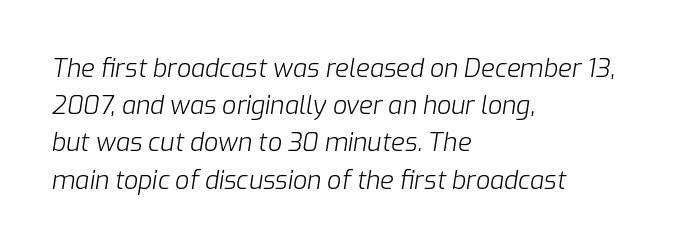
{"italic": "yes", "lean": "right", "slant_degrees": 9, "bold": "no", "underline": "no", "align": "left", "line_spacing": "normal", "line_spacing_ratio": 1.49, "letter_spacing": "normal", "letter_spacing_em": 0.0, "glyph_px": 25}
